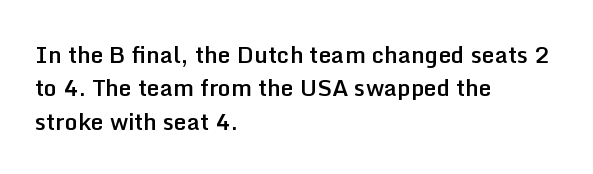
Q: Is the text bold? A: Semi-bold.
Q: Is the text italic (slanted)? A: No, it is upright.
Q: Is the text underlined? A: No.
Q: How is the paragraph aligned? A: Left-aligned.
Q: Is the spacing between letters normal or unusually wide? A: Normal.
Q: Is the spacing between lines tight, normal or loose? A: Normal.
